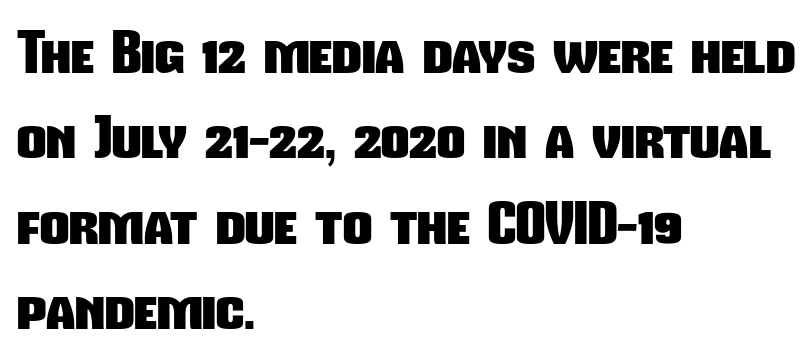
The image shows 57 px heavy, condensed sans-serif type; set left-aligned, normal line spacing (1.5x), normal letter spacing, not underlined; low stroke contrast and a medium x-height.
